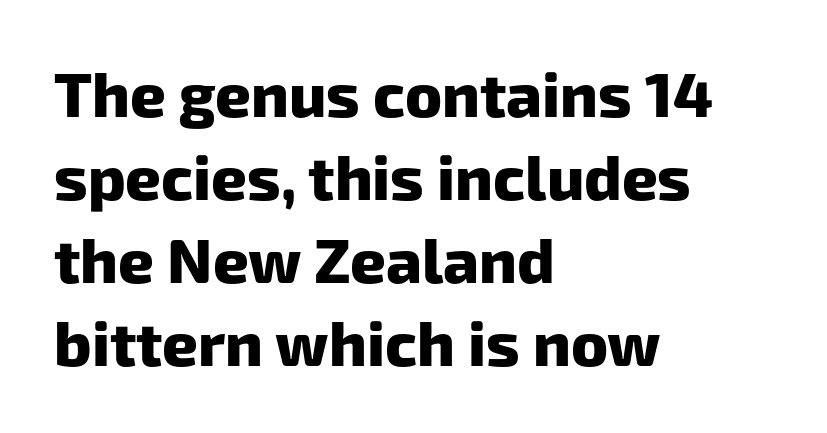
Q: Is the text bold? A: Yes.
Q: Is the typeface a serif or a sans-serif typeface? A: Sans-serif.
Q: Is the text underlined? A: No.
Q: How is the paragraph aligned? A: Left-aligned.
Q: Is the spacing between letters normal or unusually wide? A: Normal.
Q: Is the spacing between lines tight, normal or loose? A: Normal.
Q: Width (condensed, normal, or wide)? A: Normal.
Q: Stroke contrast? A: Low.
Q: x-height? A: Medium.
Q: Monospaced? A: No.
